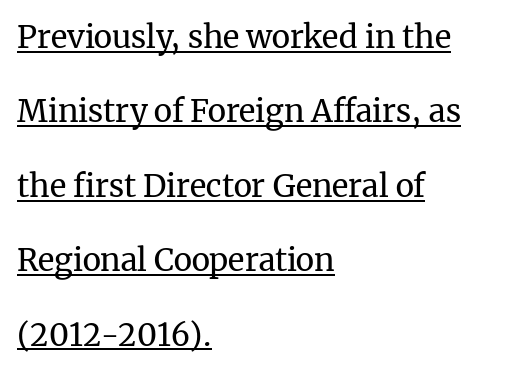
Q: Is the text bold? A: No.
Q: Is the text italic (slanted)? A: No, it is upright.
Q: Is the typeface a serif or a sans-serif typeface? A: Serif.
Q: Is the text underlined? A: Yes.
Q: How is the paragraph aligned? A: Left-aligned.
Q: Is the spacing between letters normal or unusually wide? A: Normal.
Q: Is the spacing between lines tight, normal or loose? A: Loose.
Q: Width (condensed, normal, or wide)? A: Normal.
Q: Stroke contrast? A: Medium.
Q: x-height? A: Medium.
Q: Monospaced? A: No.
